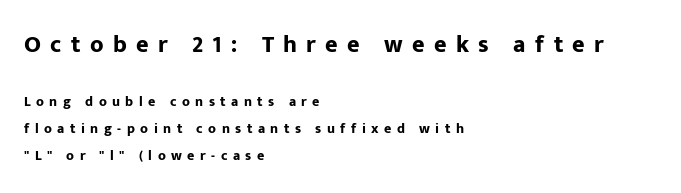
Larger block? The one above; the one below is distinctly smaller. There is plenty of visible air inserted between adjacent glyphs. The letters stand straight up with perfectly vertical stems. Each glyph is drawn with heavy, bold strokes. Interline gaps are noticeably wide in this sample. Honestly, there is no underline to notice here at all.
